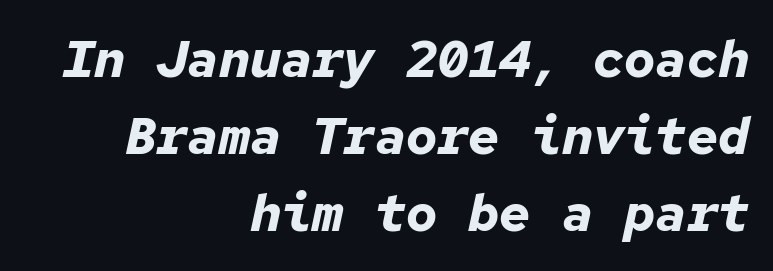
{"italic": "yes", "lean": "right", "slant_degrees": 12, "bold": "yes", "weight": "bold", "width": "normal", "stroke_contrast": "low", "x_height": "medium", "monospaced": "yes", "underline": "no", "align": "right", "line_spacing": "normal", "line_spacing_ratio": 1.48, "letter_spacing": "normal", "letter_spacing_em": 0.0, "glyph_px": 52}
